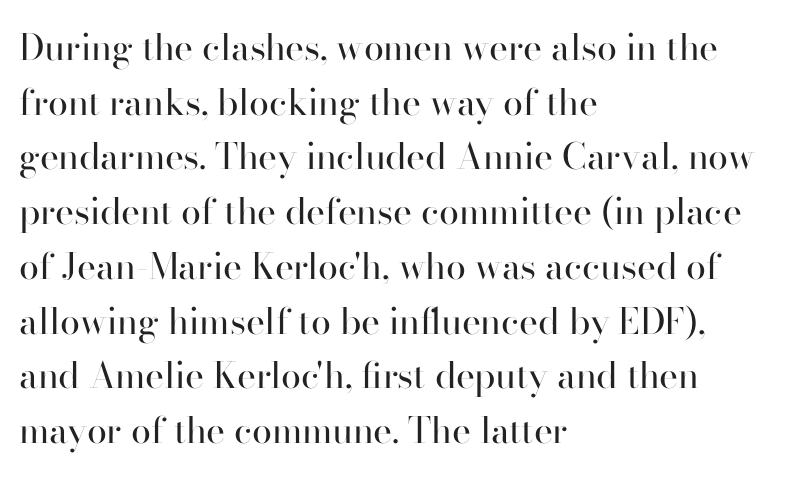
The image shows 36 px regular-weight serif type, upright; set left-aligned, normal line spacing (1.52x), normal letter spacing, not underlined; high stroke contrast and a small x-height.
